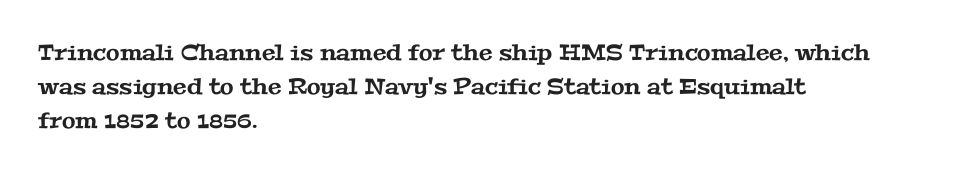
The image shows 22 px text type; set left-aligned, normal line spacing (1.55x), normal letter spacing, not underlined.
